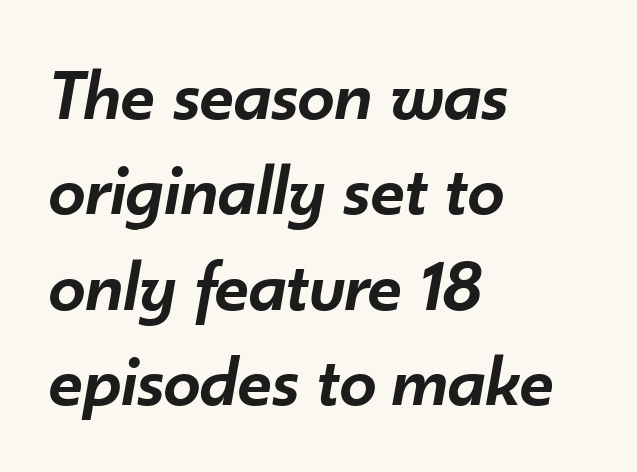
The image shows 74 px semibold type, italic (leaning right); set left-aligned, normal line spacing (1.29x), normal letter spacing, not underlined; low stroke contrast and a small x-height.
